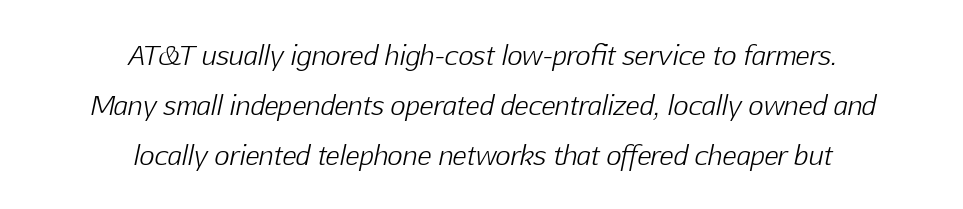
Anything drawn beneath the words? Only blank space. Compared with a flush-left layout, this one balances lines on the center instead. A great deal of white space separates one row of letters from the next. The weight would be labelled regular, book, light, or lighter still. Would a proofreader flag this as italicized? Yes. The tracking reads as untouched default to a designer's eye.
